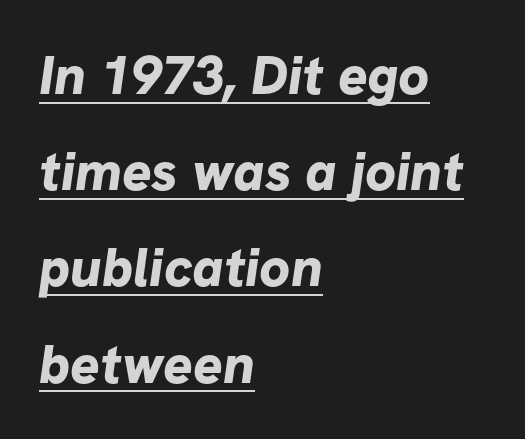
{"serif": "no", "bold": "yes", "weight": "bold", "width": "normal", "stroke_contrast": "low", "x_height": "medium", "monospaced": "no", "underline": "yes", "align": "left", "line_spacing_ratio": 1.75, "letter_spacing": "normal", "letter_spacing_em": 0.0, "glyph_px": 55}
